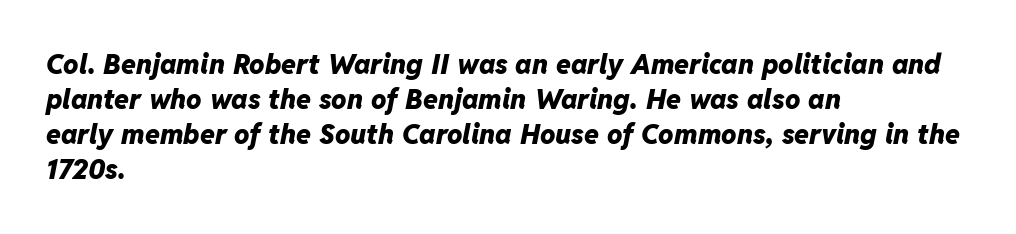
Q: Is the text bold? A: Yes.
Q: Is the text italic (slanted)? A: Yes, it leans right by about 11 degrees.
Q: Is the text underlined? A: No.
Q: How is the paragraph aligned? A: Left-aligned.
Q: Is the spacing between letters normal or unusually wide? A: Normal.
Q: Is the spacing between lines tight, normal or loose? A: Normal.
